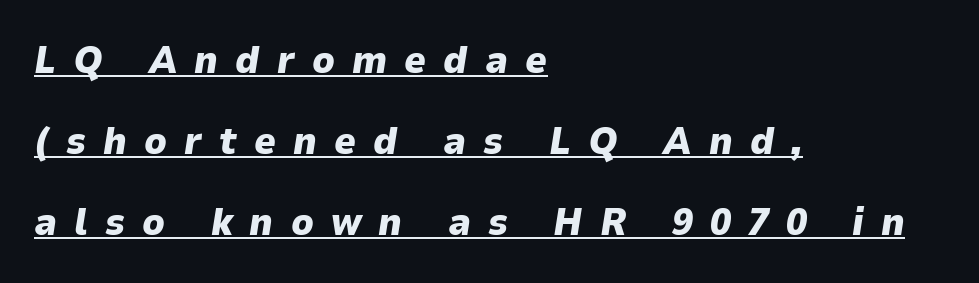
The image shows 38 px heavy type, italic (leaning right); set left-aligned, loose line spacing (2.13x), unusually wide letter spacing (+0.45 em), underlined; low stroke contrast and a medium x-height.
